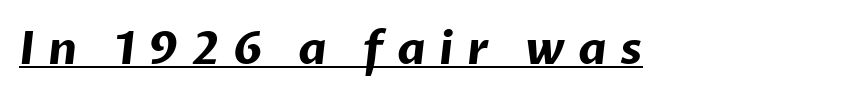
Q: Is the text bold? A: Yes.
Q: Is the typeface a serif or a sans-serif typeface? A: Sans-serif.
Q: Is the text underlined? A: Yes.
Q: Is the spacing between letters normal or unusually wide? A: Unusually wide.
Q: Width (condensed, normal, or wide)? A: Normal.
Q: Stroke contrast? A: Low.
Q: x-height? A: Medium.
Q: Monospaced? A: No.
